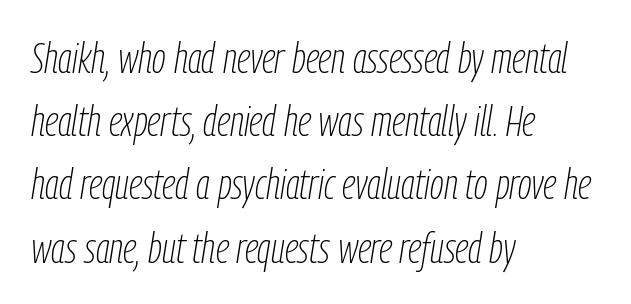
The image shows 43 px thin, condensed type, italic (leaning right); set left-aligned, normal line spacing (1.47x), normal letter spacing, not underlined; low stroke contrast and a medium x-height.
